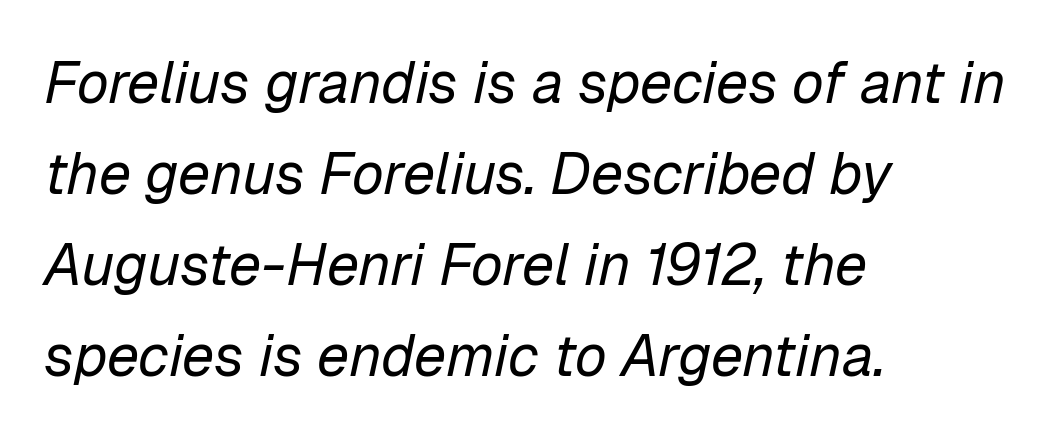
{"italic": "yes", "lean": "right", "slant_degrees": 12, "bold": "no", "weight": "regular", "width": "normal", "stroke_contrast": "low", "x_height": "medium", "monospaced": "no", "underline": "no", "align": "left", "line_spacing": "normal", "line_spacing_ratio": 1.57, "letter_spacing": "normal", "letter_spacing_em": 0.0, "glyph_px": 58}
